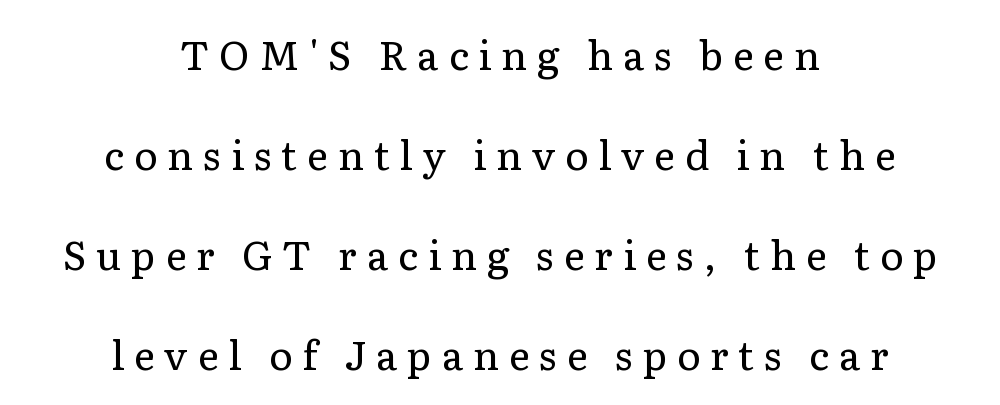
The image shows 40 px regular-weight serif type, upright; set centered, loose line spacing (2.5x), unusually wide letter spacing (+0.24 em), not underlined; low stroke contrast and a medium x-height.
